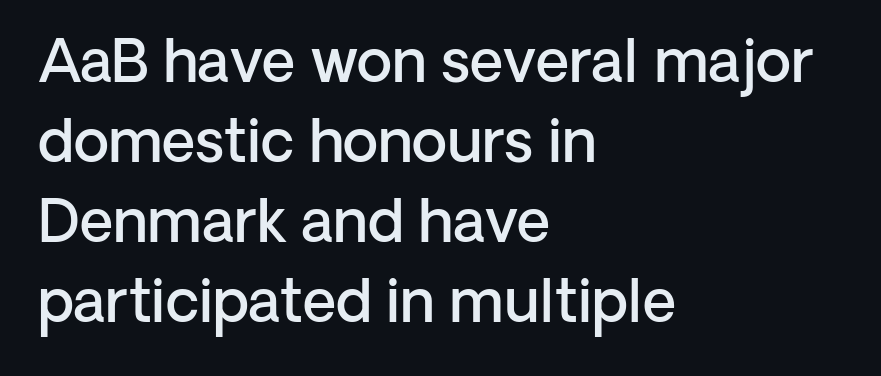
{"serif": "no", "italic": "no", "bold": "semi", "weight": "semibold", "width": "normal", "stroke_contrast": "low", "x_height": "medium", "monospaced": "no", "underline": "no", "align": "left", "line_spacing": "normal", "line_spacing_ratio": 1.38, "letter_spacing": "normal", "letter_spacing_em": 0.0, "glyph_px": 58}
